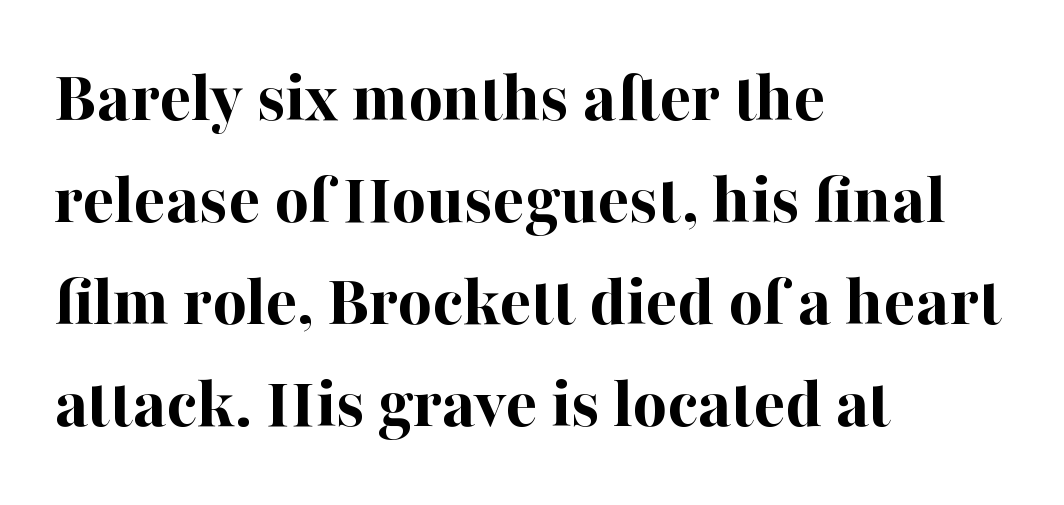
A typesetter would call this zero additional tracking. Typesetter's note: full bold, strokes at maximum text heaviness. Has an underline been added? It has not. Tall strokes in this sample are plumb rather than angled.
